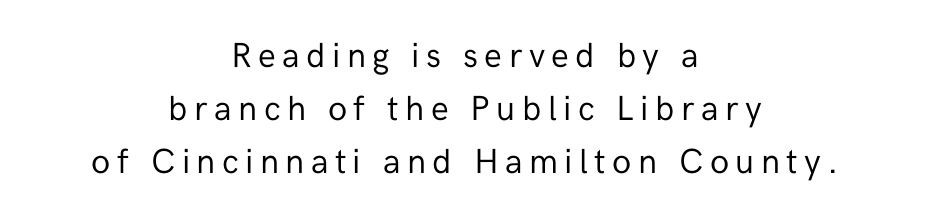
{"serif": "no", "italic": "no", "bold": "no", "weight": "regular", "width": "normal", "stroke_contrast": "low", "x_height": "medium", "monospaced": "no", "underline": "no", "align": "center", "line_spacing": "normal", "line_spacing_ratio": 1.51, "glyph_px": 35}
